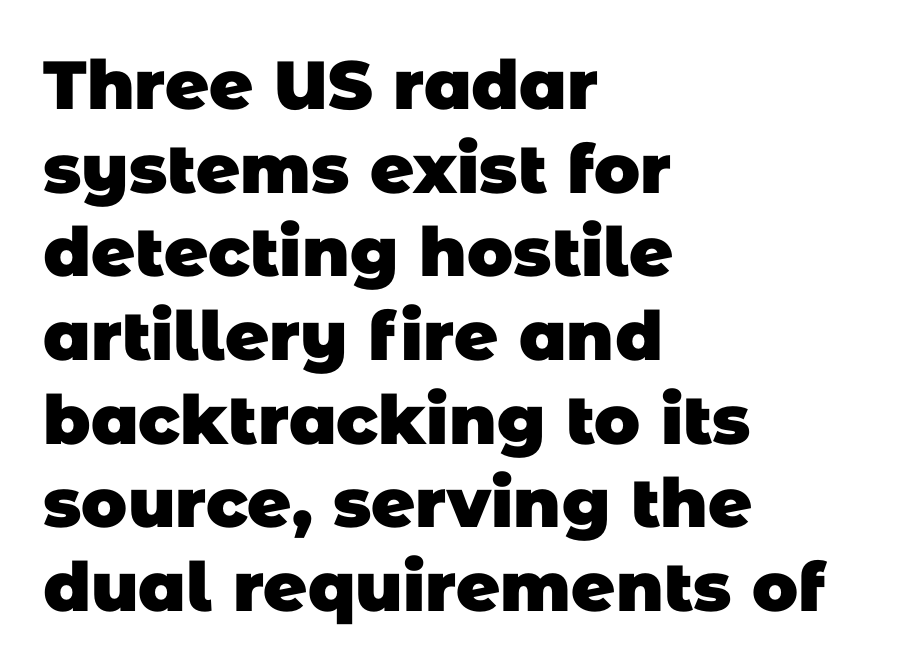
The image shows 68 px heavy sans-serif type; set left-aligned, line spacing 1.23x, normal letter spacing, not underlined; low stroke contrast and a large x-height.
